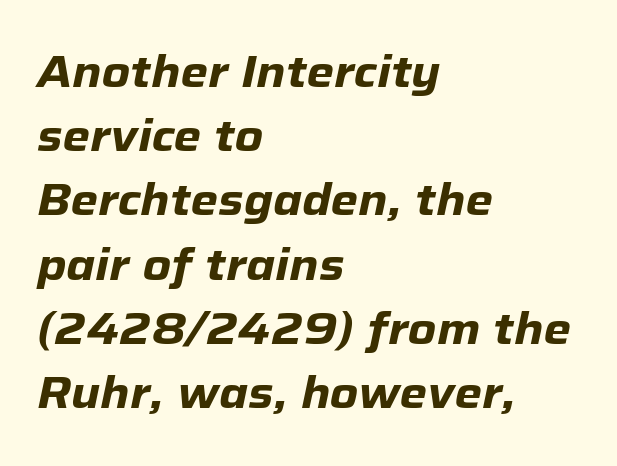
If you drew a ruler down the left edge, every line would touch it. A dark, heavy texture on the line: the type is bold. The passage shown is typed in a proportional face where columns would drift. Decoration check: the copy has no underline. There is no visible air inserted between adjacent glyphs.
